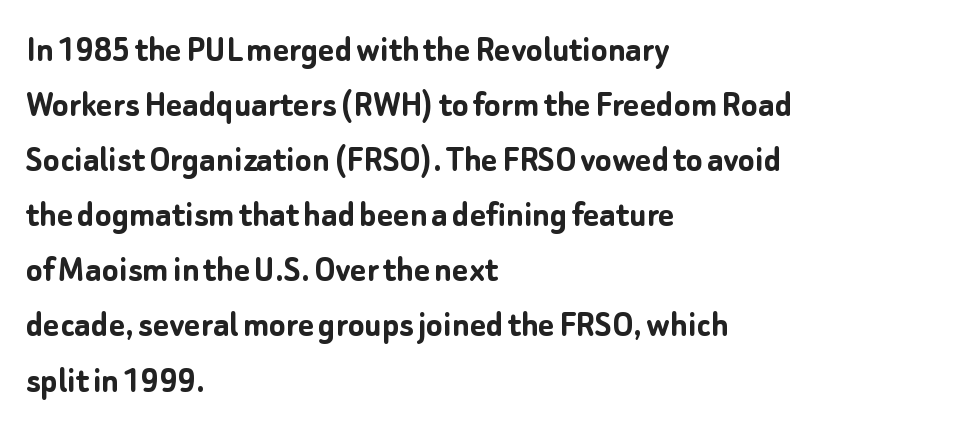
Q: Is the text bold? A: Yes.
Q: Is the text italic (slanted)? A: No, it is upright.
Q: Is the typeface a serif or a sans-serif typeface? A: Sans-serif.
Q: Is the text underlined? A: No.
Q: How is the paragraph aligned? A: Left-aligned.
Q: Is the spacing between letters normal or unusually wide? A: Normal.
Q: Is the spacing between lines tight, normal or loose? A: Normal.
Q: Width (condensed, normal, or wide)? A: Normal.
Q: Stroke contrast? A: Low.
Q: x-height? A: Medium.
Q: Monospaced? A: No.
